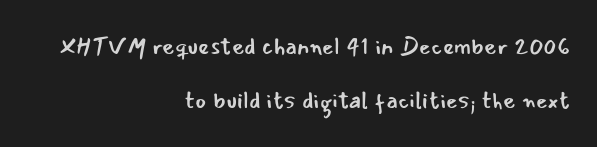
{"italic": "no", "bold": "no", "underline": "no", "align": "right", "line_spacing": "loose", "line_spacing_ratio": 2.23, "letter_spacing": "normal", "letter_spacing_em": 0.0, "glyph_px": 24}
